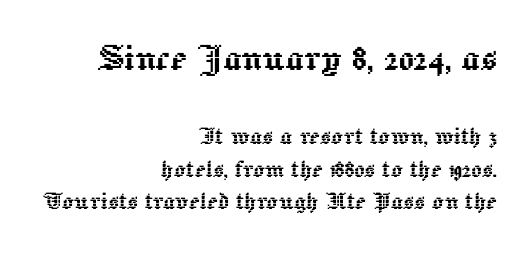
{"italic": "no", "width": "normal", "x_height": "medium", "monospaced": "no", "underline": "no", "align": "right", "line_spacing": "tight", "line_spacing_ratio": 1.13, "letter_spacing": "normal", "letter_spacing_em": 0.0, "larger_block": "first", "size_ratio": 1.52, "glyph_px": 44}
